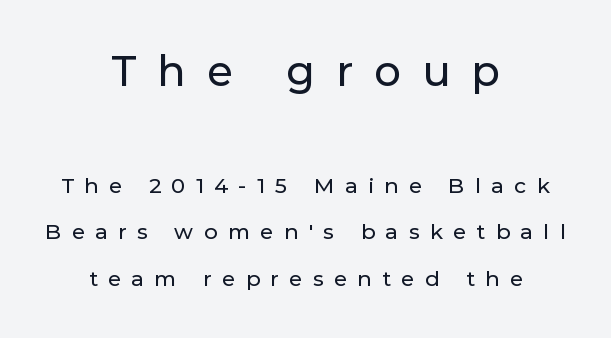
Q: Is the text italic (slanted)? A: No, it is upright.
Q: Is the typeface a serif or a sans-serif typeface? A: Sans-serif.
Q: Is the text underlined? A: No.
Q: How is the paragraph aligned? A: Centered.
Q: Is the spacing between letters normal or unusually wide? A: Unusually wide.
Q: Is the spacing between lines tight, normal or loose? A: Loose.
Q: Which block of text is set in a larger size, the first (top) or the second (bottom)? A: The first (top) one.
Q: Width (condensed, normal, or wide)? A: Normal.
Q: Stroke contrast? A: Low.
Q: x-height? A: Medium.
Q: Monospaced? A: No.
